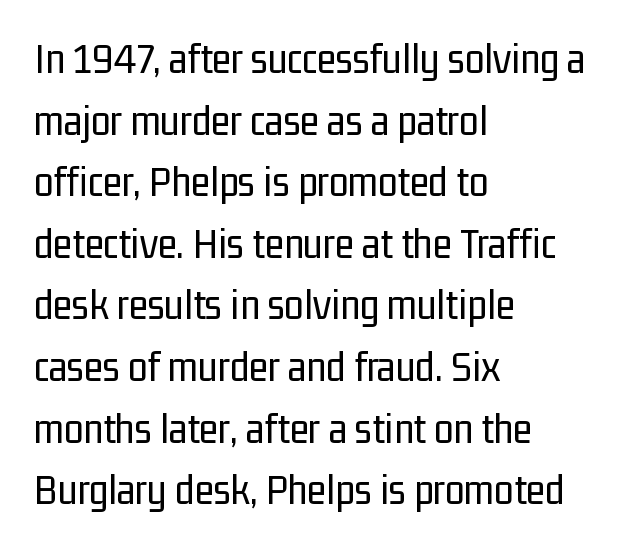
Q: Is the text bold? A: No.
Q: Is the text italic (slanted)? A: No, it is upright.
Q: Is the typeface a serif or a sans-serif typeface? A: Sans-serif.
Q: Is the text underlined? A: No.
Q: How is the paragraph aligned? A: Left-aligned.
Q: Is the spacing between letters normal or unusually wide? A: Normal.
Q: Is the spacing between lines tight, normal or loose? A: Normal.
Q: Width (condensed, normal, or wide)? A: Condensed.
Q: Stroke contrast? A: Low.
Q: x-height? A: Medium.
Q: Monospaced? A: No.
